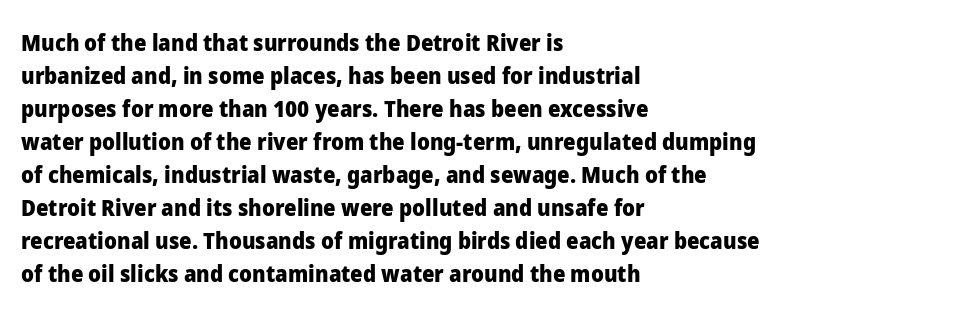
You'd pick this weight for a headline — it's a proper bold. The lettering holds an erect, upright posture throughout. Glance below the letters and you will spot only blank space. Layout note: lines flush left. Characters follow at the spacing the type designer built in. These lines sit exactly where default settings would place them.
